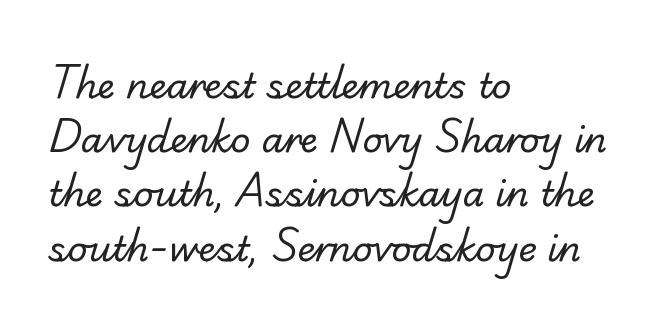
{"serif": "yes", "bold": "no", "weight": "regular", "width": "normal", "stroke_contrast": "low", "x_height": "small", "monospaced": "no", "underline": "no", "align": "left", "line_spacing": "normal", "line_spacing_ratio": 1.55, "letter_spacing": "normal", "letter_spacing_em": 0.0, "glyph_px": 35}
